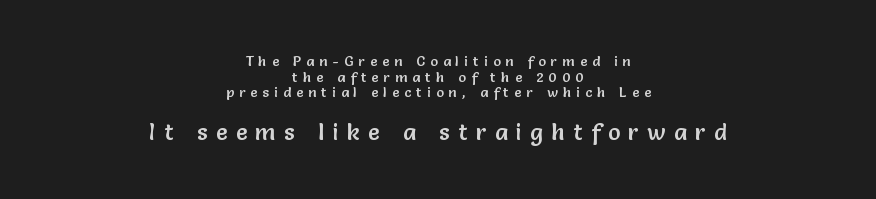
{"italic": "no", "underline": "no", "align": "center", "line_spacing": "tight", "line_spacing_ratio": 1.11, "letter_spacing": "wide", "letter_spacing_em": 0.37, "larger_block": "second", "size_ratio": 1.64, "glyph_px": 23}
